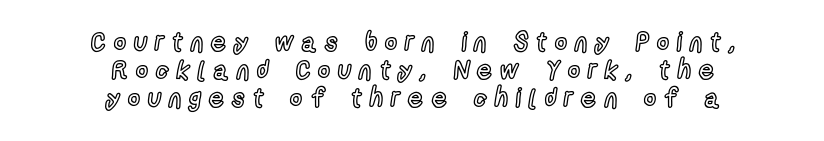
There is plenty of visible air inserted between adjacent glyphs. The foot of each line stays bare and open. Leading is clearly below the norm, producing a dense column.
